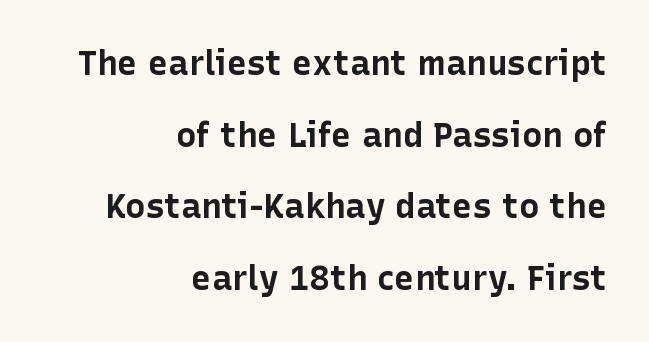
{"serif": "no", "italic": "no", "bold": "yes", "weight": "bold", "width": "normal", "stroke_contrast": "low", "x_height": "medium", "monospaced": "no", "underline": "no", "align": "right", "line_spacing": "loose", "line_spacing_ratio": 2.11, "letter_spacing": "normal", "letter_spacing_em": 0.0, "glyph_px": 34}
